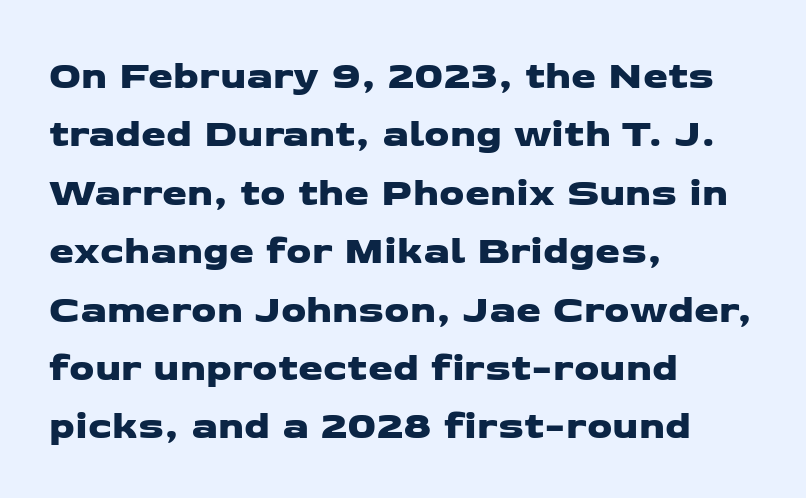
Standard letterfit; no display-style spreading of the glyphs. The rendering uses a moderate line-height, typical for paragraphs. Is the block centered? No — it sits flush against the left margin. Character widths vary here, with narrow letters taking less room than wide ones.
